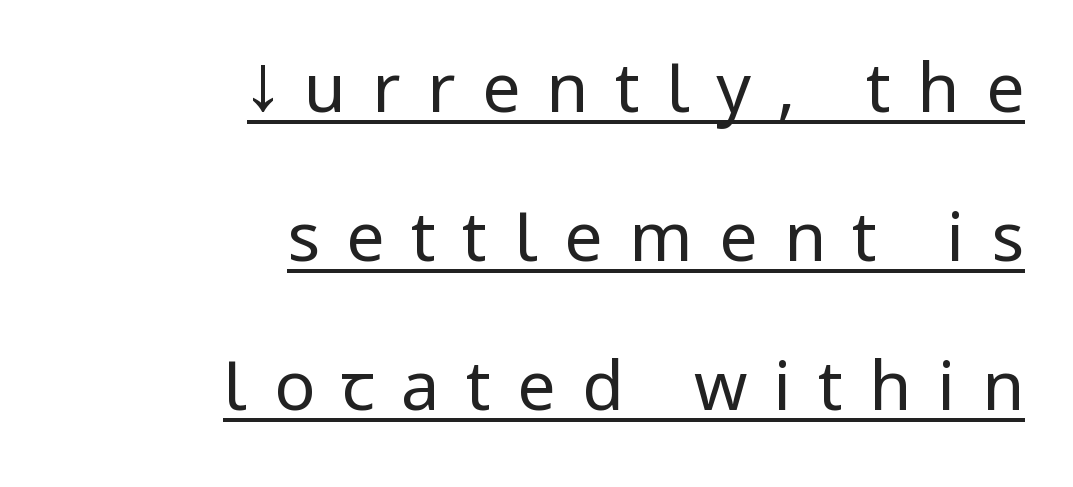
{"serif": "no", "italic": "no", "bold": "no", "weight": "regular", "width": "condensed", "stroke_contrast": "low", "underline": "yes", "align": "right", "line_spacing": "loose", "line_spacing_ratio": 2.19, "letter_spacing": "wide", "letter_spacing_em": 0.39, "glyph_px": 68}
